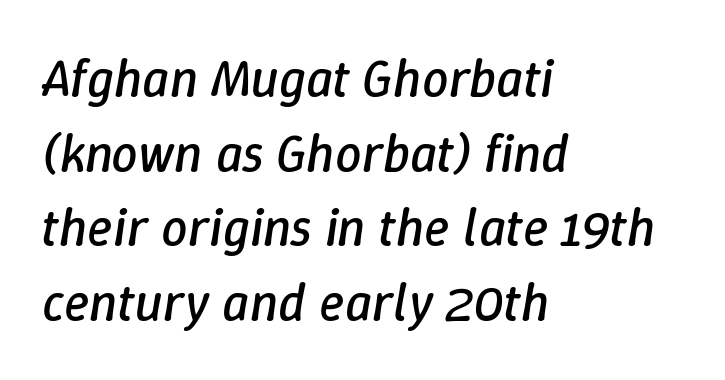
The image shows 53 px regular-weight type, italic (leaning right); set left-aligned, normal line spacing (1.41x), normal letter spacing, not underlined; low stroke contrast and a medium x-height.
